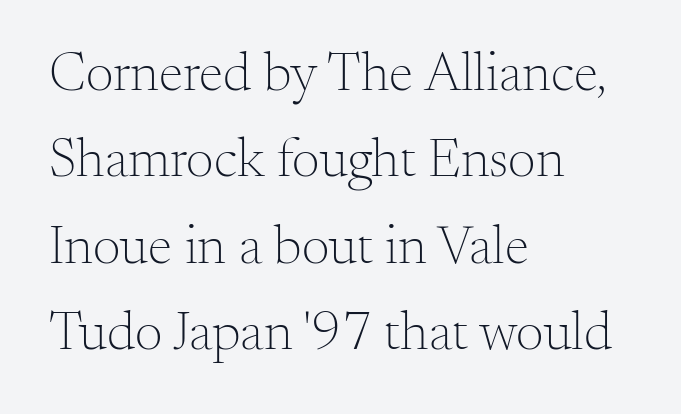
Q: Is the text bold? A: No.
Q: Is the text italic (slanted)? A: No, it is upright.
Q: Is the typeface a serif or a sans-serif typeface? A: Serif.
Q: Is the text underlined? A: No.
Q: How is the paragraph aligned? A: Left-aligned.
Q: Is the spacing between letters normal or unusually wide? A: Normal.
Q: Is the spacing between lines tight, normal or loose? A: Normal.
Q: Width (condensed, normal, or wide)? A: Normal.
Q: Stroke contrast? A: Medium.
Q: x-height? A: Small.
Q: Monospaced? A: No.
